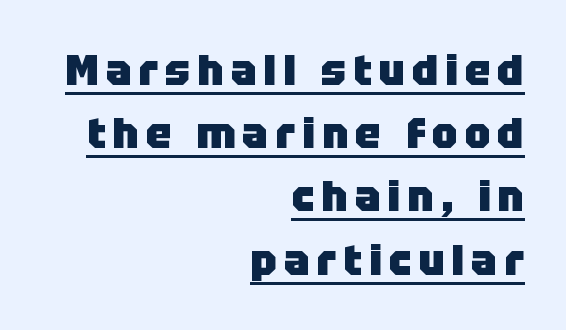
Q: Is the text bold? A: Yes.
Q: Is the text italic (slanted)? A: No, it is upright.
Q: Is the typeface a serif or a sans-serif typeface? A: Sans-serif.
Q: Is the text underlined? A: Yes.
Q: How is the paragraph aligned? A: Right-aligned.
Q: Is the spacing between lines tight, normal or loose? A: Normal.
Q: Width (condensed, normal, or wide)? A: Normal.
Q: Stroke contrast? A: Low.
Q: x-height? A: Large.
Q: Monospaced? A: No.
